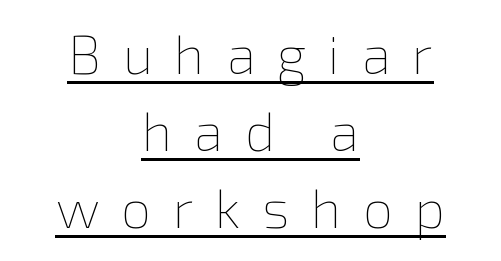
The image shows 54 px thin type, upright; set centered, normal line spacing (1.43x), unusually wide letter spacing (+0.4 em), underlined; a medium x-height.
